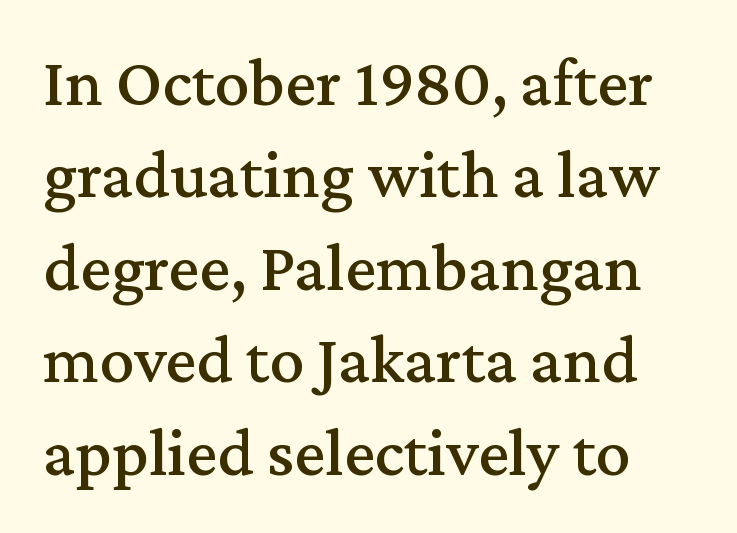
{"serif": "yes", "italic": "no", "width": "normal", "stroke_contrast": "medium", "x_height": "medium", "monospaced": "no", "underline": "no", "line_spacing": "normal", "line_spacing_ratio": 1.34, "letter_spacing": "normal", "letter_spacing_em": 0.0, "glyph_px": 69}
